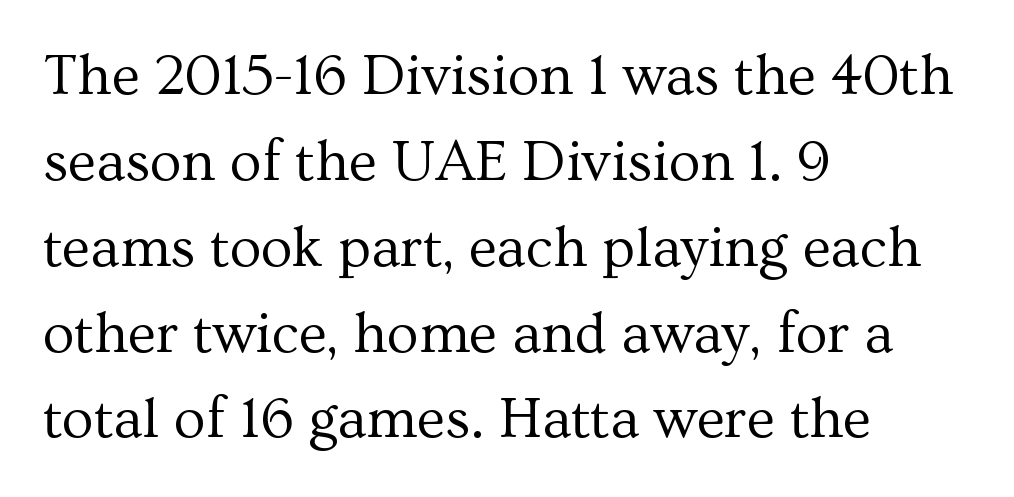
{"serif": "yes", "italic": "no", "bold": "no", "weight": "regular", "width": "normal", "stroke_contrast": "medium", "x_height": "medium", "monospaced": "no", "underline": "no", "align": "left", "line_spacing": "normal", "line_spacing_ratio": 1.48, "letter_spacing": "normal", "letter_spacing_em": 0.0, "glyph_px": 58}
